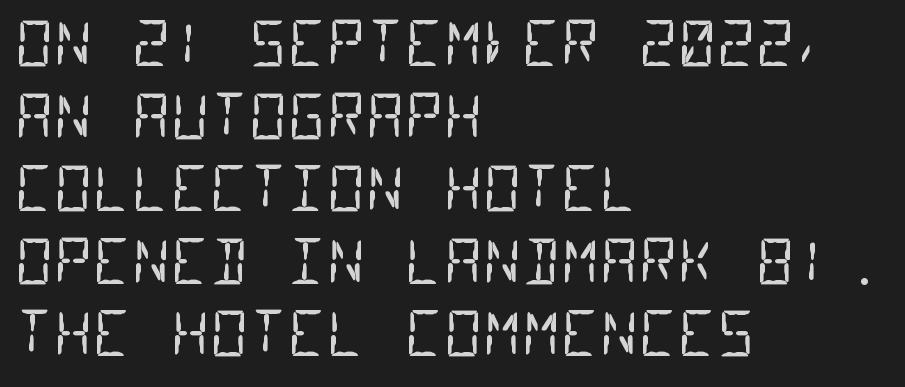
Q: Is the text bold? A: No.
Q: Is the typeface a serif or a sans-serif typeface? A: Sans-serif.
Q: Is the text underlined? A: No.
Q: How is the paragraph aligned? A: Left-aligned.
Q: Is the spacing between letters normal or unusually wide? A: Normal.
Q: Width (condensed, normal, or wide)? A: Condensed.
Q: Stroke contrast? A: Low.
Q: x-height? A: Large.
Q: Monospaced? A: Yes.
